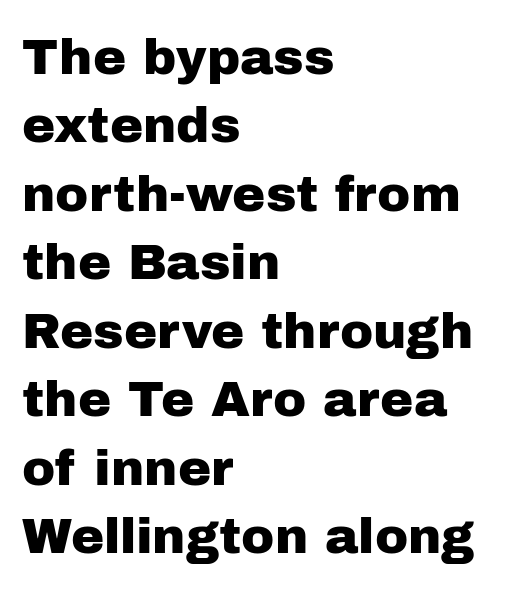
What kind of face is this? One without serifs — a sans. Each letter keeps its own natural width here, so spacing adapts to shape. Tall strokes in this sample are plumb rather than angled. The rendering anchors every line to the left-hand side. Here the glyphs are tracked normally, forming tight word shapes. The baseline area is clear.
